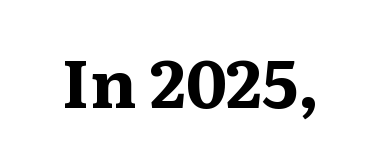
The image shows 67 px bold serif type, upright; set normal letter spacing, not underlined; medium stroke contrast and a medium x-height.
